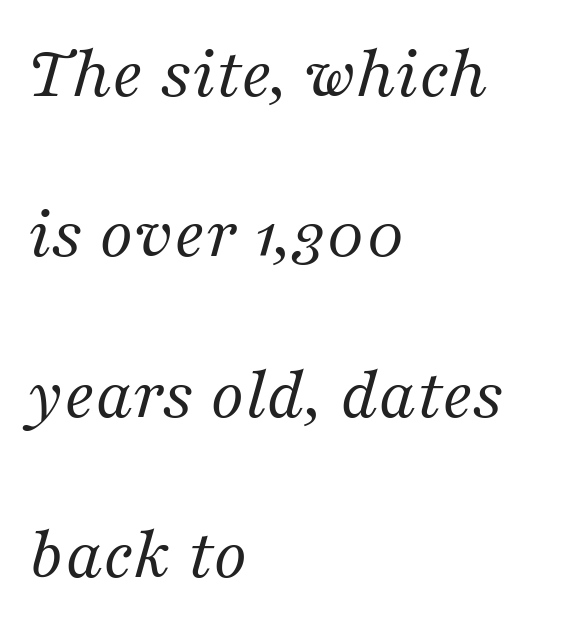
{"serif": "yes", "italic": "yes", "lean": "right", "slant_degrees": 16, "bold": "no", "weight": "regular", "width": "normal", "stroke_contrast": "medium", "x_height": "medium", "monospaced": "no", "underline": "no", "align": "left", "line_spacing": "loose", "line_spacing_ratio": 2.11, "letter_spacing": "normal", "letter_spacing_em": 0.0, "glyph_px": 76}
